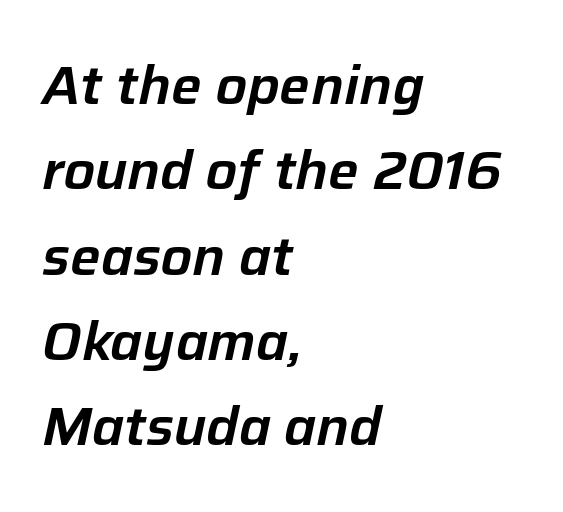
The image shows 54 px text type, italic (leaning right); set left-aligned, normal line spacing (1.58x), normal letter spacing, not underlined; low stroke contrast and a medium x-height.
